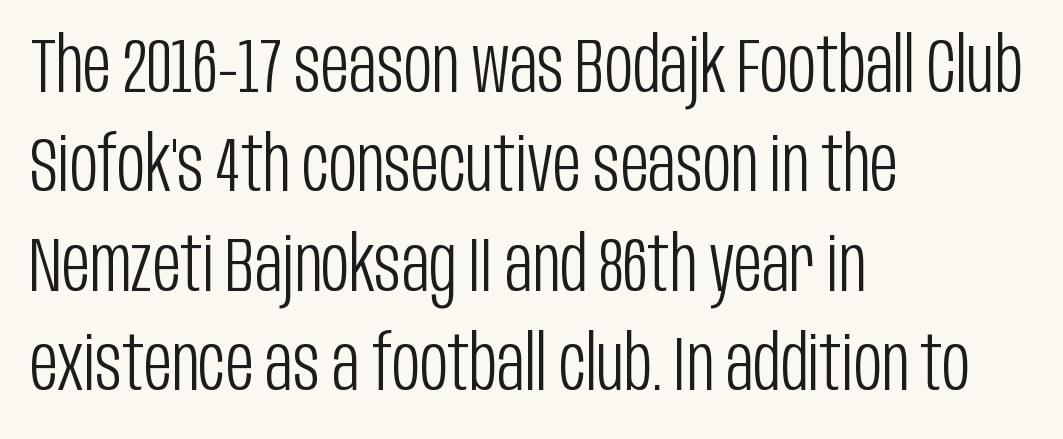
The image shows 77 px light, condensed sans-serif type, upright; set left-aligned, normal line spacing (1.29x), normal letter spacing, not underlined; low stroke contrast and a large x-height.
